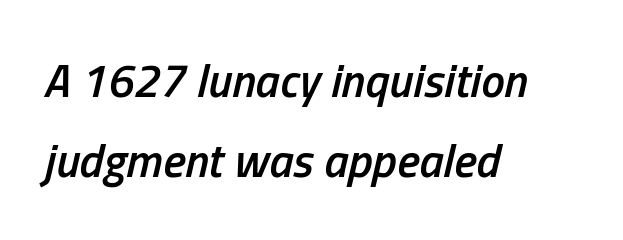
Q: Is the text bold? A: Semi-bold.
Q: Is the text italic (slanted)? A: Yes, it leans right by about 13 degrees.
Q: Is the text underlined? A: No.
Q: How is the paragraph aligned? A: Left-aligned.
Q: Is the spacing between letters normal or unusually wide? A: Normal.
Q: Width (condensed, normal, or wide)? A: Condensed.
Q: Stroke contrast? A: Low.
Q: x-height? A: Medium.
Q: Monospaced? A: No.
